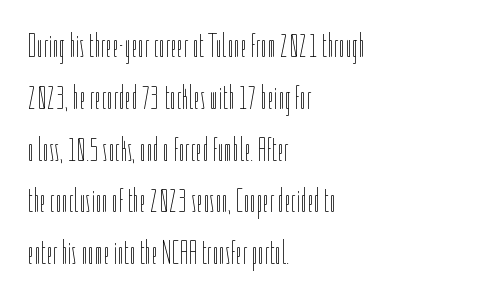
The image shows 33 px thin, condensed type, upright; set left-aligned, normal line spacing (1.57x), normal letter spacing, not underlined; low stroke contrast and a medium x-height.
